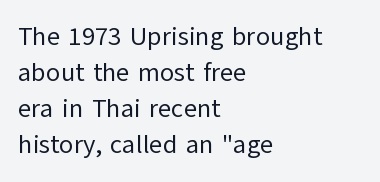
The image shows 26 px text type, upright; set left-aligned, normal line spacing (1.39x), normal letter spacing, not underlined.
